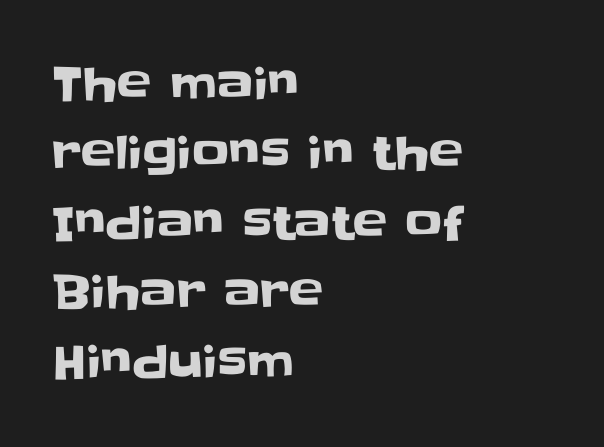
Q: Is the text italic (slanted)? A: No, it is upright.
Q: Is the typeface a serif or a sans-serif typeface? A: Sans-serif.
Q: Is the text underlined? A: No.
Q: How is the paragraph aligned? A: Left-aligned.
Q: Is the spacing between letters normal or unusually wide? A: Normal.
Q: Is the spacing between lines tight, normal or loose? A: Normal.
Q: Width (condensed, normal, or wide)? A: Normal.
Q: Stroke contrast? A: Low.
Q: x-height? A: Large.
Q: Monospaced? A: No.
